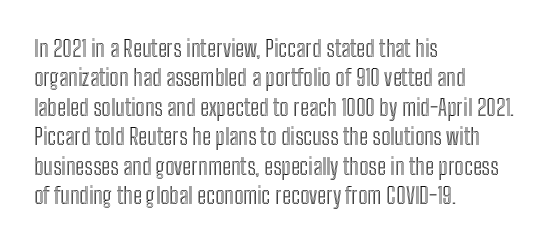
{"italic": "no", "underline": "no", "align": "left", "line_spacing": "normal", "line_spacing_ratio": 1.28, "letter_spacing": "normal", "letter_spacing_em": 0.0, "glyph_px": 23}
